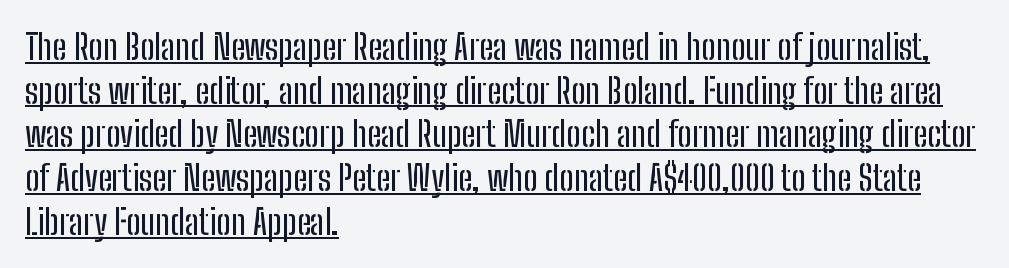
Q: Is the text italic (slanted)? A: No, it is upright.
Q: Is the typeface a serif or a sans-serif typeface? A: Sans-serif.
Q: Is the text underlined? A: Yes.
Q: How is the paragraph aligned? A: Left-aligned.
Q: Is the spacing between letters normal or unusually wide? A: Normal.
Q: Is the spacing between lines tight, normal or loose? A: Normal.
Q: Width (condensed, normal, or wide)? A: Condensed.
Q: Stroke contrast? A: Low.
Q: x-height? A: Medium.
Q: Monospaced? A: No.
